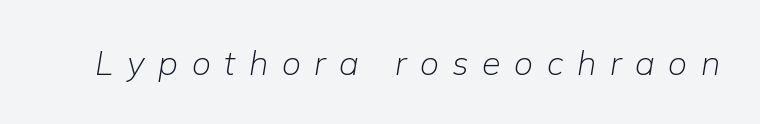
Q: Is the text bold? A: No.
Q: Is the text italic (slanted)? A: Yes, it leans right by about 9 degrees.
Q: Is the text underlined? A: No.
Q: Is the spacing between letters normal or unusually wide? A: Unusually wide.
Q: Width (condensed, normal, or wide)? A: Normal.
Q: Stroke contrast? A: Low.
Q: x-height? A: Medium.
Q: Monospaced? A: No.
